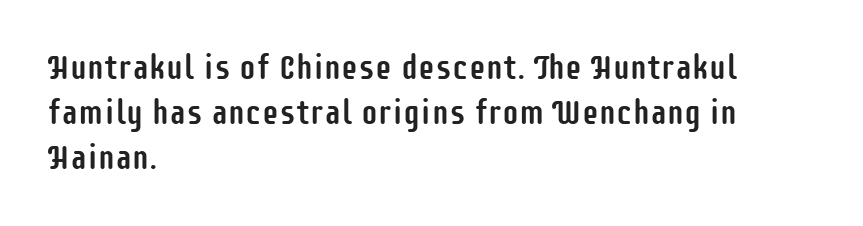
Q: Is the text italic (slanted)? A: No, it is upright.
Q: Is the typeface a serif or a sans-serif typeface? A: Sans-serif.
Q: Is the text underlined? A: No.
Q: How is the paragraph aligned? A: Left-aligned.
Q: Is the spacing between letters normal or unusually wide? A: Normal.
Q: Is the spacing between lines tight, normal or loose? A: Normal.
Q: Width (condensed, normal, or wide)? A: Condensed.
Q: Stroke contrast? A: Low.
Q: x-height? A: Large.
Q: Monospaced? A: No.
